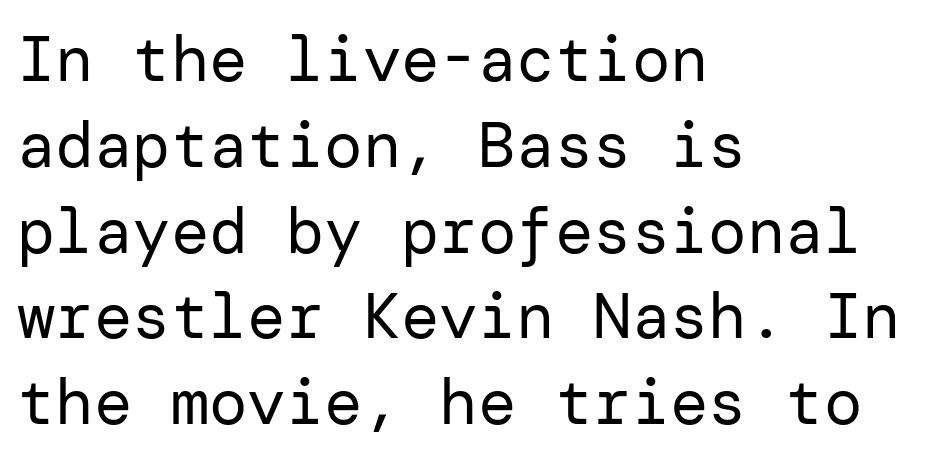
The image shows 64 px regular-weight sans-serif type, upright; set left-aligned, normal line spacing (1.34x), normal letter spacing, not underlined; low stroke contrast and a medium x-height.
